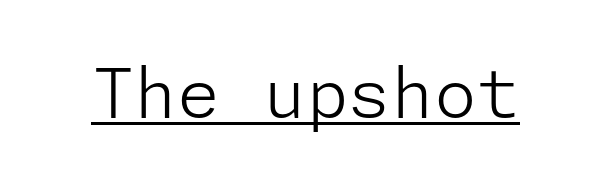
The image shows 69 px light sans-serif type, upright; set normal letter spacing, underlined; low stroke contrast and a medium x-height.
